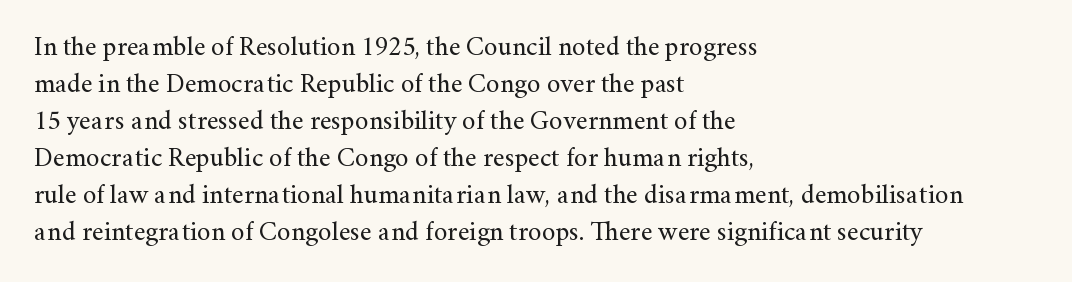
Reading down the block, your eye returns to a fixed left position each line. Tall strokes in this sample are plumb rather than angled. The rendering uses a moderate line-height, typical for paragraphs. This is not heavy type; no bold has been used. Any mark beneath the type? The region is blank. Each word holds together tightly as a unit, with standard inter-letter gaps.
